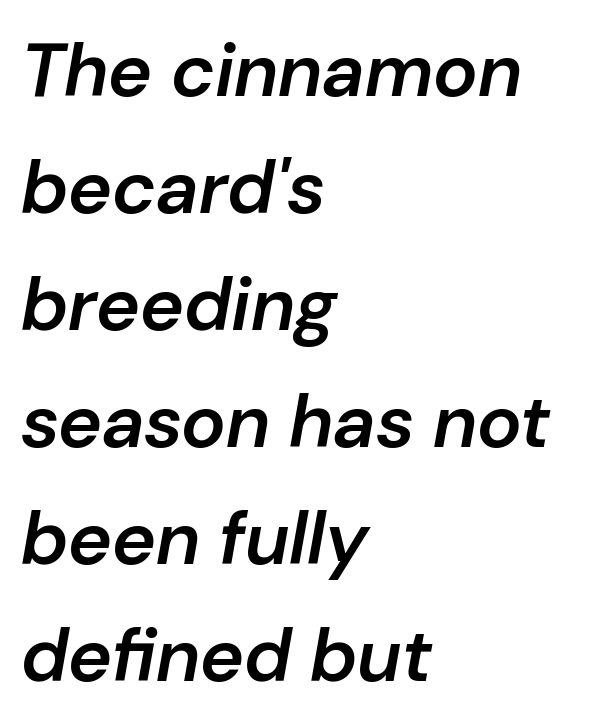
The image shows 75 px semibold type, italic (leaning right); set left-aligned, normal line spacing (1.56x), normal letter spacing, not underlined; low stroke contrast and a medium x-height.
